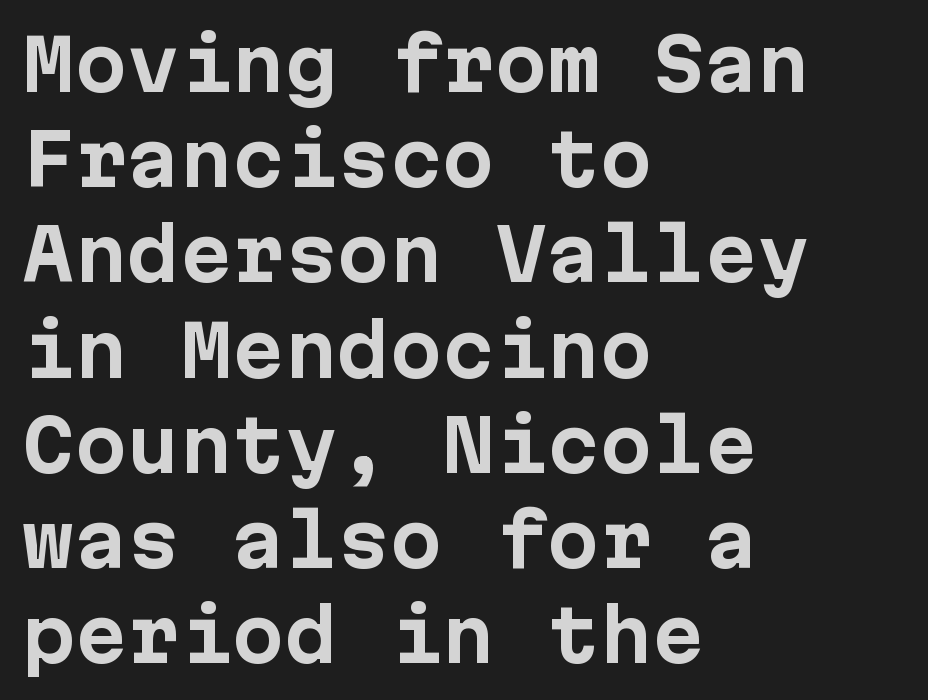
Line beginnings align vertically; line endings do not. The glyphs have the mass of a bold cut. Characters follow at the spacing the type designer built in. This sample uses a sans-serif face. If you drew a line through each stem, it would be perfectly vertical. Here the designer chose a console-style face with uniform glyph widths.
